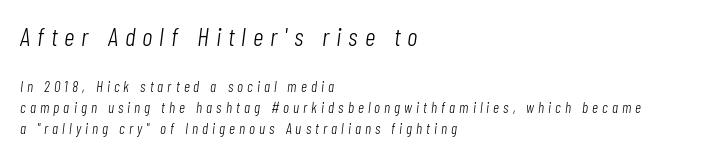
The passage shown stacks its lines at a standard gap. Two sizes are in play, and the larger belongs to the first block. These glyphs show unthickened strokes, regular width or finer. Italic? Definitely — the glyphs are oblique.
